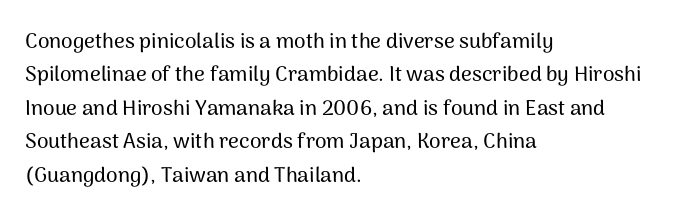
{"italic": "no", "underline": "no", "align": "left", "line_spacing": "normal", "line_spacing_ratio": 1.59, "letter_spacing": "normal", "letter_spacing_em": 0.0, "glyph_px": 21}
